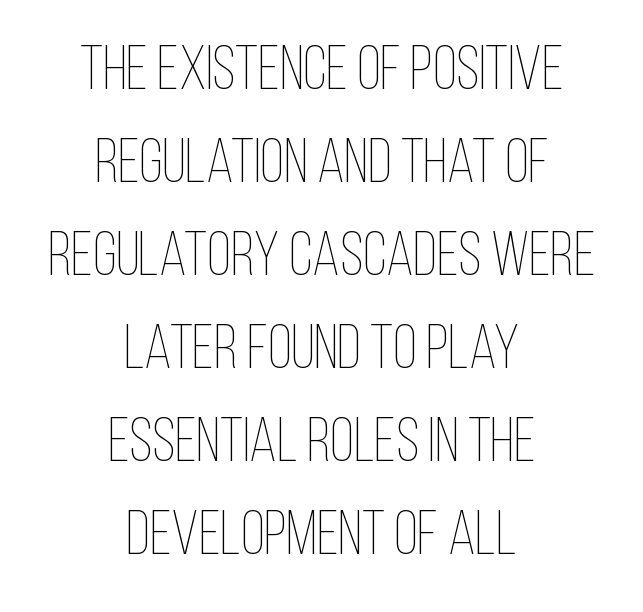
Letter spacing: default. The rows are spaced the way most documents space them. Varying glyph widths throughout — classic text-font behaviour. Summary of weight: not heavy and not bold. The typography opts for an upright posture over an oblique one. The lines are quadded center.
